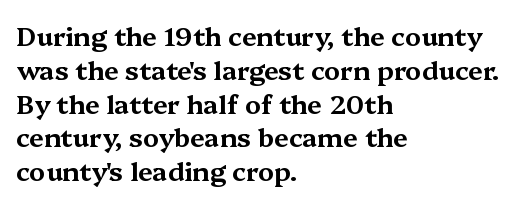
Q: Is the text italic (slanted)? A: No, it is upright.
Q: Is the text underlined? A: No.
Q: How is the paragraph aligned? A: Left-aligned.
Q: Is the spacing between letters normal or unusually wide? A: Normal.
Q: Is the spacing between lines tight, normal or loose? A: Normal.
